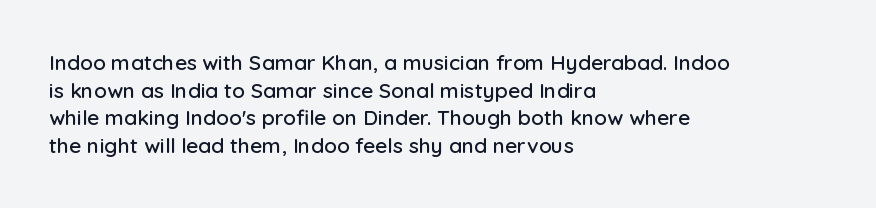
{"italic": "no", "underline": "no", "align": "left", "line_spacing": "normal", "line_spacing_ratio": 1.31, "letter_spacing": "normal", "letter_spacing_em": 0.0, "glyph_px": 21}
